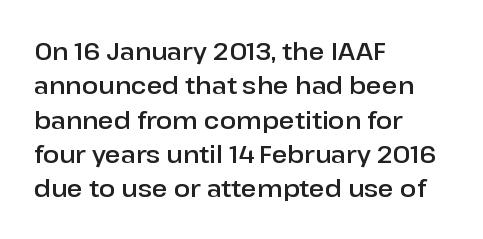
The rows are spaced the way most documents space them. Italic: no, the glyphs are upright roman. Reading down the block, your eye returns to a fixed left position each line. The words here are not underlined. Nothing unusual about the tracking: characters are spaced as the font intends.
